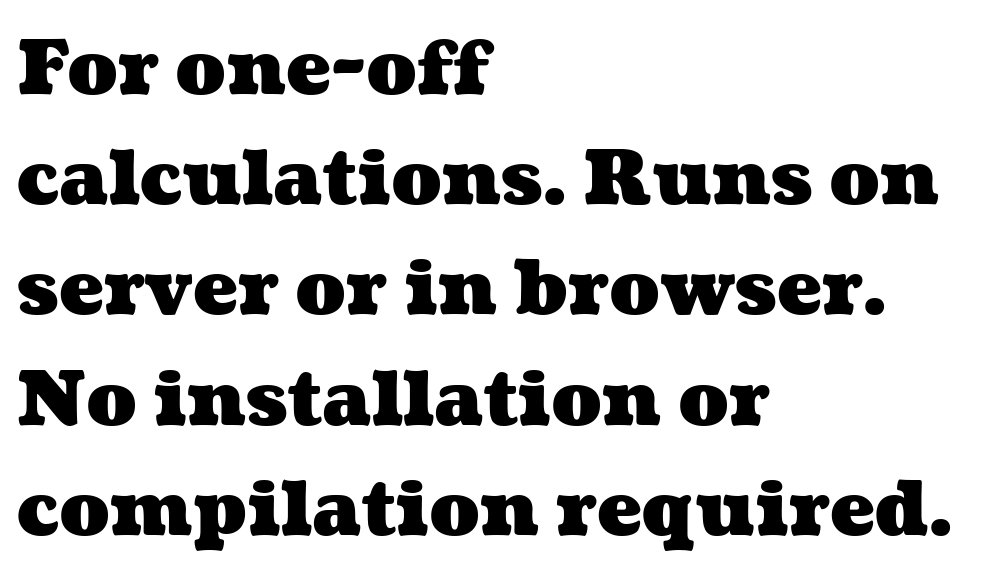
The image shows 75 px heavy, wide type; set left-aligned, normal line spacing (1.47x), normal letter spacing, not underlined; medium stroke contrast and a medium x-height.
